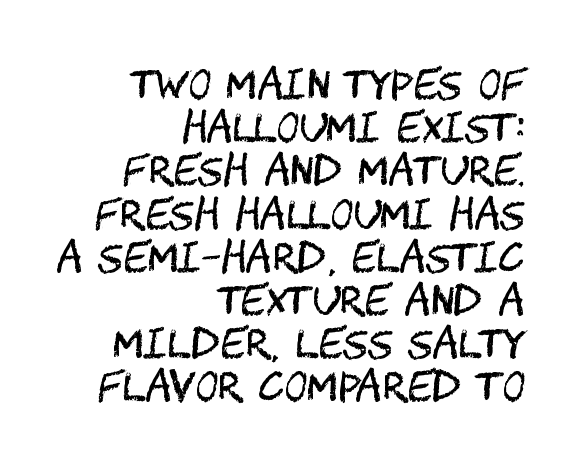
The image shows 40 px regular-weight, condensed sans-serif type, upright; set right-aligned, tight line spacing (1.08x), normal letter spacing, not underlined; medium stroke contrast and a large x-height.
